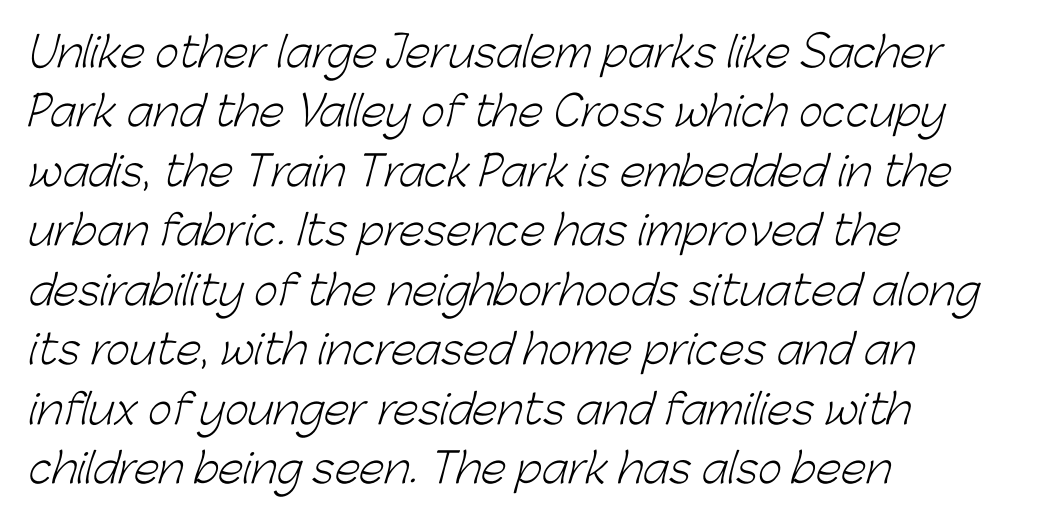
The passage shown has conventional tracking throughout. Is this a fixed-width face? No — the glyphs have proportional, varying widths. Heft: none added — not bold. The characters display no serif detailing; their extremities are plain.
